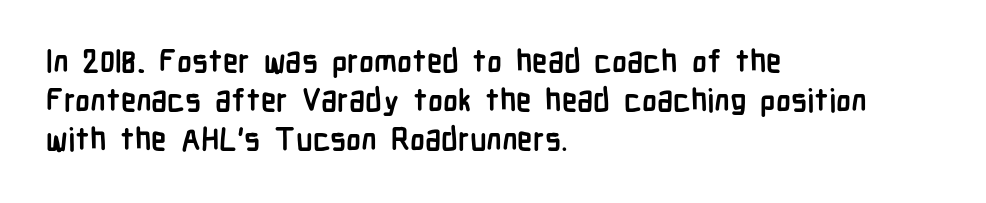
The image shows 31 px semibold, condensed sans-serif type, upright; set left-aligned, normal line spacing (1.26x), normal letter spacing, not underlined; low stroke contrast and a medium x-height.
